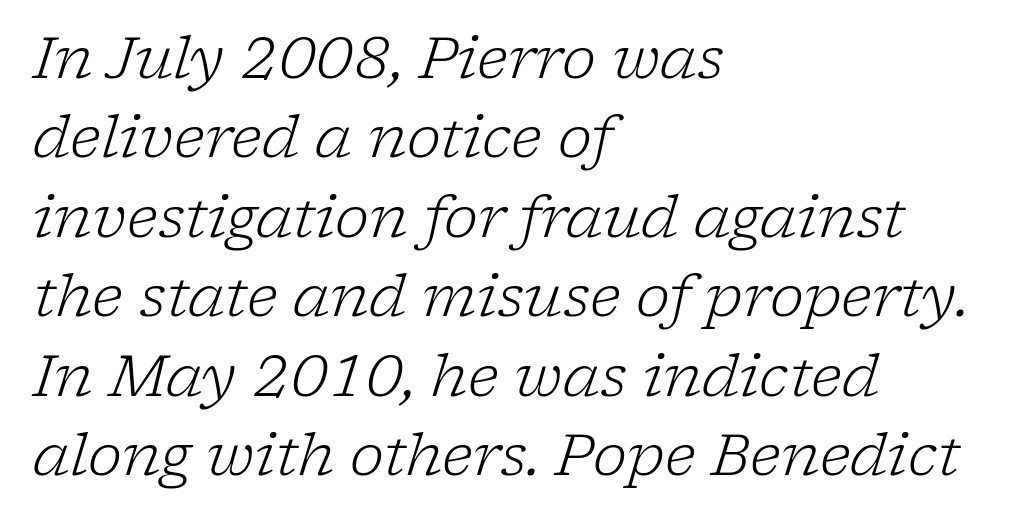
Q: Is the text bold? A: No.
Q: Is the text italic (slanted)? A: Yes, it leans right by about 17 degrees.
Q: Is the typeface a serif or a sans-serif typeface? A: Serif.
Q: Is the text underlined? A: No.
Q: How is the paragraph aligned? A: Left-aligned.
Q: Is the spacing between letters normal or unusually wide? A: Normal.
Q: Is the spacing between lines tight, normal or loose? A: Normal.
Q: Width (condensed, normal, or wide)? A: Normal.
Q: Stroke contrast? A: Low.
Q: x-height? A: Medium.
Q: Monospaced? A: No.
